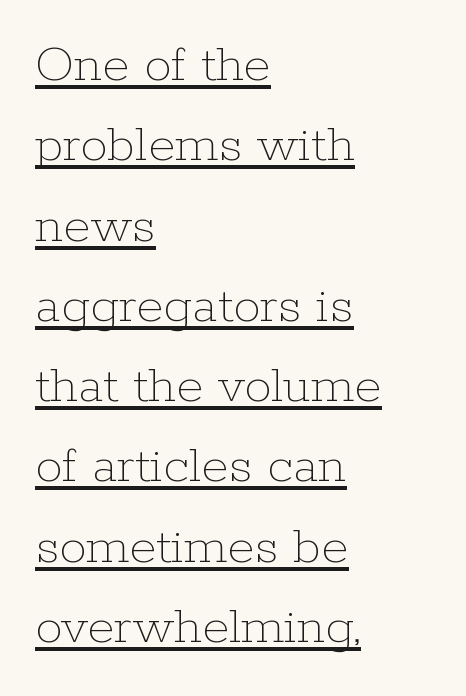
{"italic": "no", "bold": "no", "weight": "thin", "width": "normal", "stroke_contrast": "low", "x_height": "medium", "monospaced": "no", "underline": "yes", "align": "left", "line_spacing": "normal", "line_spacing_ratio": 1.46, "letter_spacing": "normal", "letter_spacing_em": 0.0, "glyph_px": 55}
